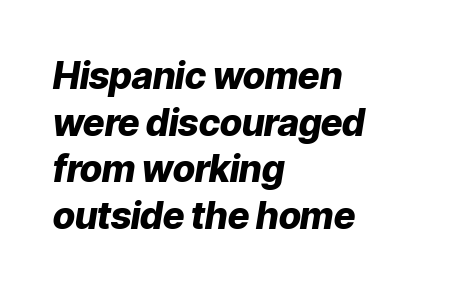
Q: Is the text bold? A: Yes.
Q: Is the text italic (slanted)? A: Yes, it leans right by about 9 degrees.
Q: Is the text underlined? A: No.
Q: How is the paragraph aligned? A: Left-aligned.
Q: Is the spacing between letters normal or unusually wide? A: Normal.
Q: Is the spacing between lines tight, normal or loose? A: Normal.
Q: Width (condensed, normal, or wide)? A: Normal.
Q: Stroke contrast? A: Low.
Q: x-height? A: Medium.
Q: Monospaced? A: No.
